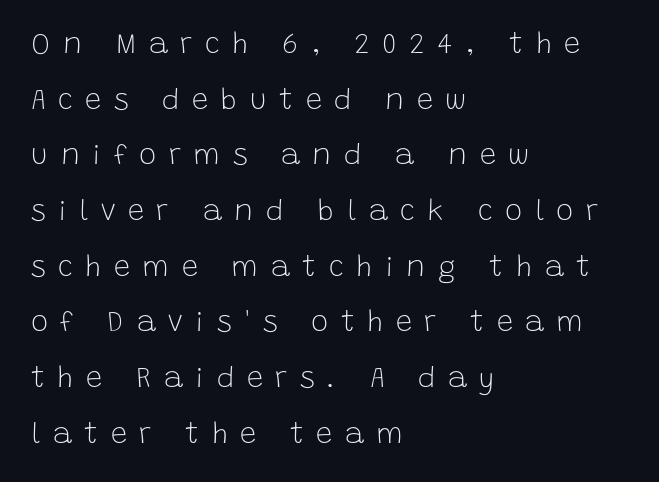
Q: Is the text bold? A: No.
Q: Is the text italic (slanted)? A: No, it is upright.
Q: Is the typeface a serif or a sans-serif typeface? A: Sans-serif.
Q: Is the text underlined? A: No.
Q: How is the paragraph aligned? A: Left-aligned.
Q: Is the spacing between letters normal or unusually wide? A: Unusually wide.
Q: Is the spacing between lines tight, normal or loose? A: Loose.
Q: Width (condensed, normal, or wide)? A: Normal.
Q: Stroke contrast? A: Low.
Q: x-height? A: Large.
Q: Monospaced? A: No.
